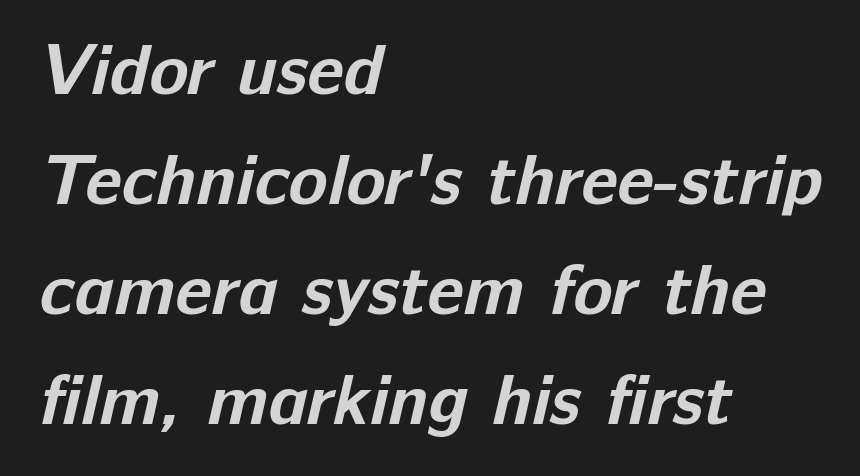
The image shows 72 px bold sans-serif type; set left-aligned, normal line spacing (1.53x), normal letter spacing, not underlined; low stroke contrast and a medium x-height.
